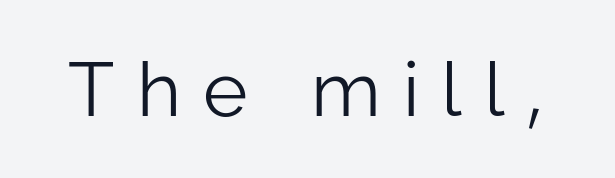
The image shows 76 px light sans-serif type, upright; set unusually wide letter spacing (+0.29 em), not underlined; low stroke contrast and a medium x-height.
